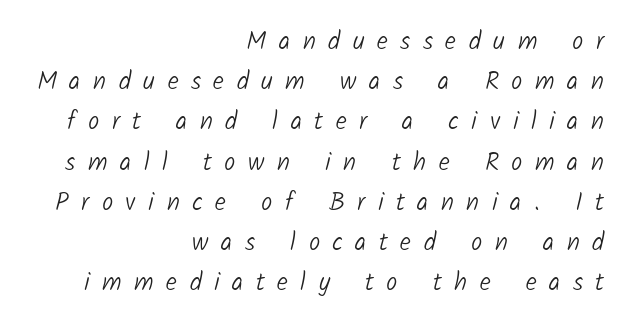
Right-aligned paragraph, ragged on the left. A clean baseline with only descenders dipping below it. This sample keeps an unexceptional amount of space between lines. Tracking here is generous; glyphs stand well apart from one another. No extra ink here — the face is not bold.
